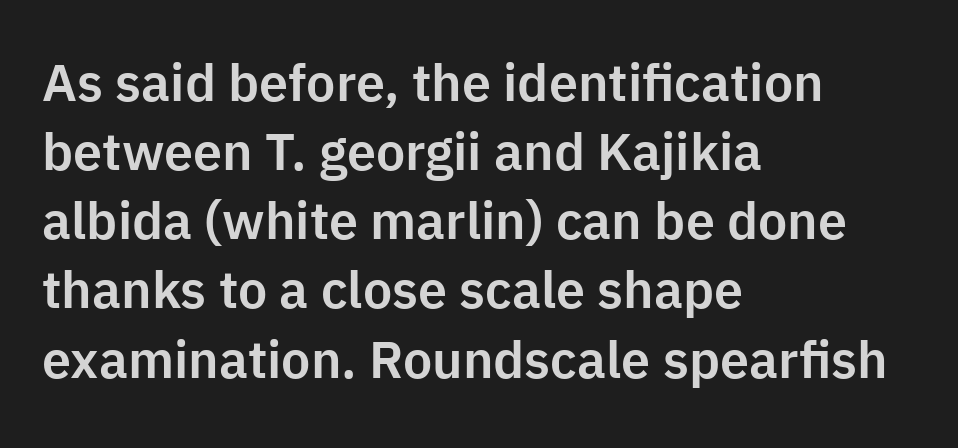
The rendering uses a moderate line-height, typical for paragraphs. Examine the stroke ends and you'll find no serifs. The lines in this sample share a left origin and differ only in where they stop. In terms of posture, this sample is upright. Here the designer chose a conventional face with non-uniform glyph widths.
